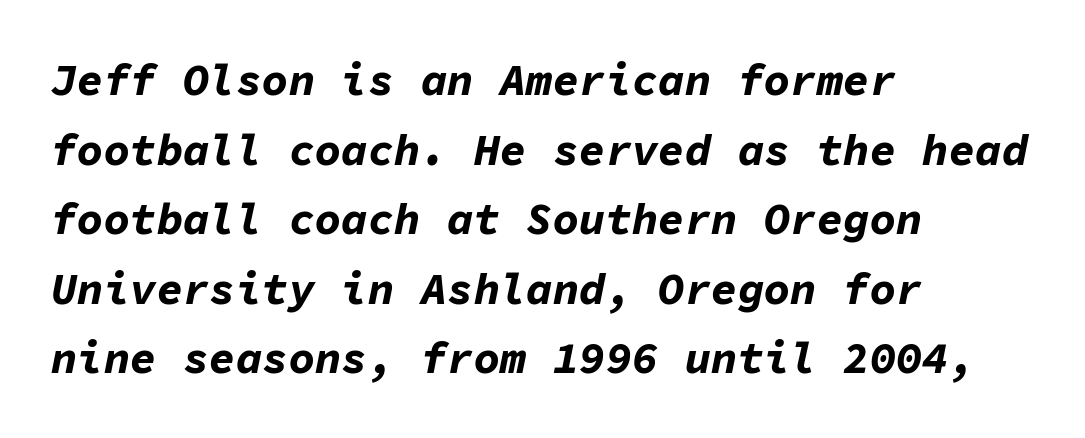
{"italic": "yes", "lean": "right", "slant_degrees": 11, "bold": "yes", "weight": "bold", "width": "normal", "stroke_contrast": "low", "x_height": "medium", "monospaced": "yes", "underline": "no", "align": "left", "line_spacing": "normal", "line_spacing_ratio": 1.58, "letter_spacing": "normal", "letter_spacing_em": 0.0, "glyph_px": 44}
